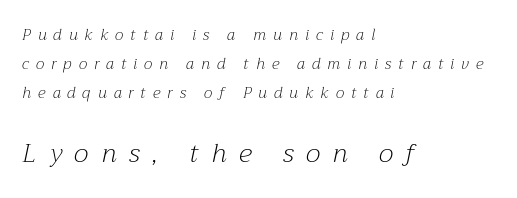
The image shows 26 px text type, italic (leaning right); set left-aligned, loose line spacing (1.93x), unusually wide letter spacing (+0.48 em), not underlined; the second (bottom) block is 1.73x larger.
